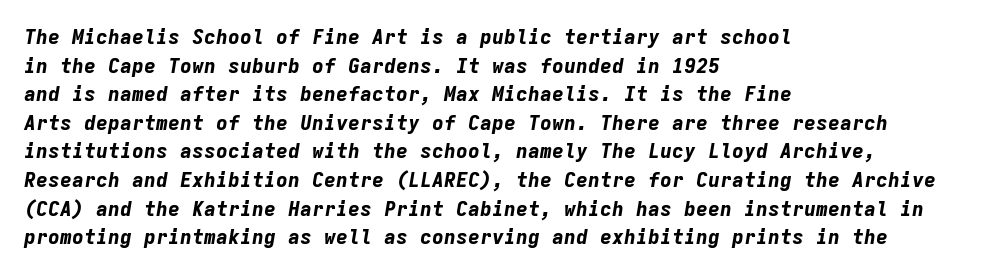
Interline gaps are of average width in this sample. Quick note: italic. In CSS terms this would be text-align: left. The baseline area is clear.
